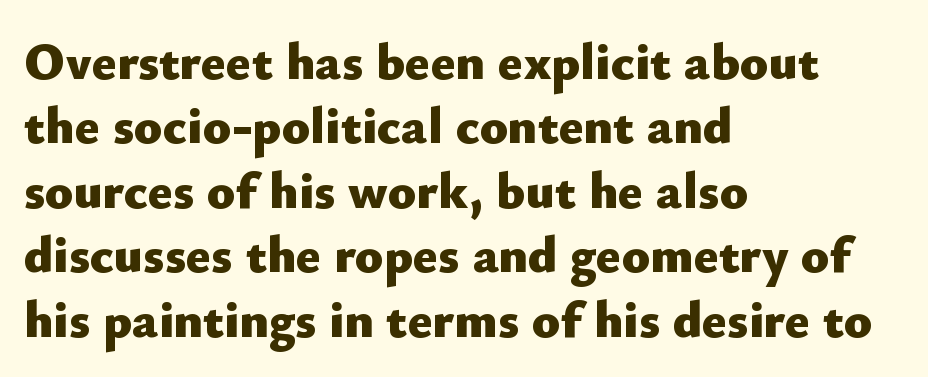
The specimen reads as upright at a glance. Check where the strokes stop: nothing finishes them off — pure sans. In terms of weight, the rendering is a true, heavy bold. The face used here is proportionally spaced, like ordinary book or web type.
